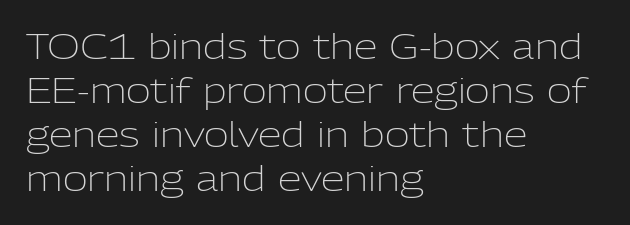
There is no visible air inserted between adjacent glyphs. Posture: upright roman. A typesetter would call this leading conventional body-copy spacing. These lines stack with their left ends in a neat column. A quiet, ordinary-to-light weight characterises the typeface. Letterform terminals end flat and unadorned throughout the passage.
